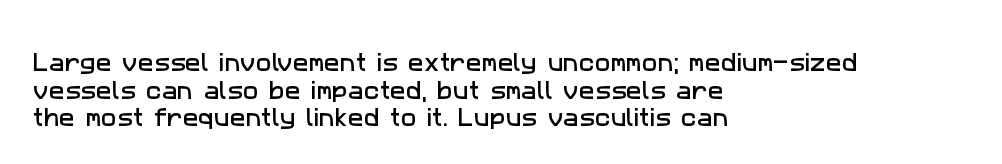
{"underline": "no", "align": "left", "line_spacing": "normal", "line_spacing_ratio": 1.32, "letter_spacing": "normal", "letter_spacing_em": 0.0, "glyph_px": 21}
